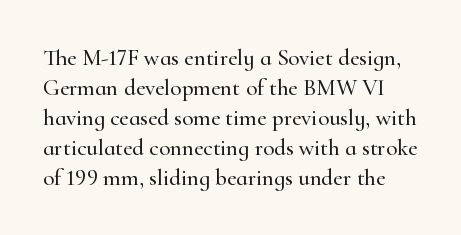
The image shows 23 px text type, upright; set normal line spacing (1.3x), normal letter spacing, not underlined.
